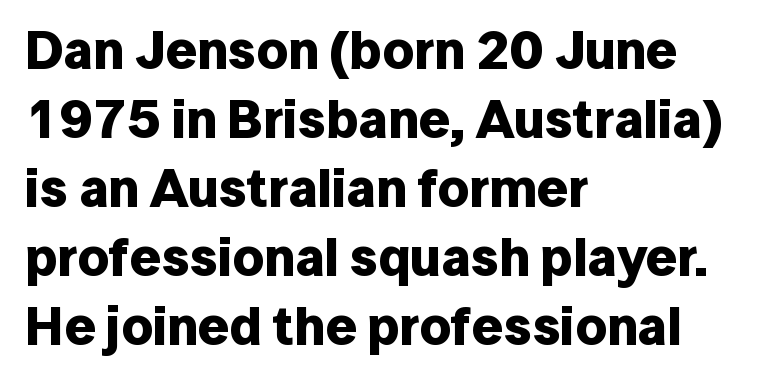
{"serif": "no", "italic": "no", "bold": "yes", "weight": "bold", "width": "normal", "stroke_contrast": "low", "x_height": "medium", "monospaced": "no", "underline": "no", "align": "left", "line_spacing": "normal", "line_spacing_ratio": 1.28, "letter_spacing": "normal", "letter_spacing_em": 0.0, "glyph_px": 54}
